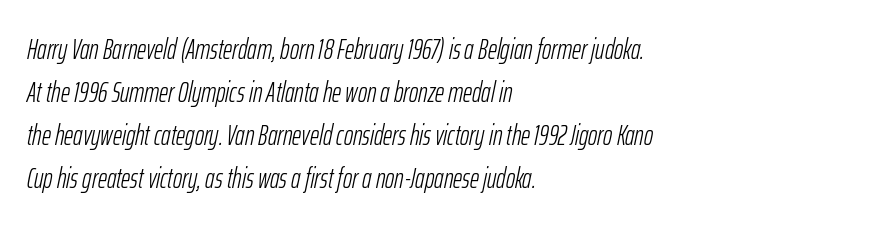
The image shows 28 px light, condensed type, italic (leaning right); set left-aligned, normal line spacing (1.53x), normal letter spacing, not underlined; low stroke contrast and a medium x-height.
